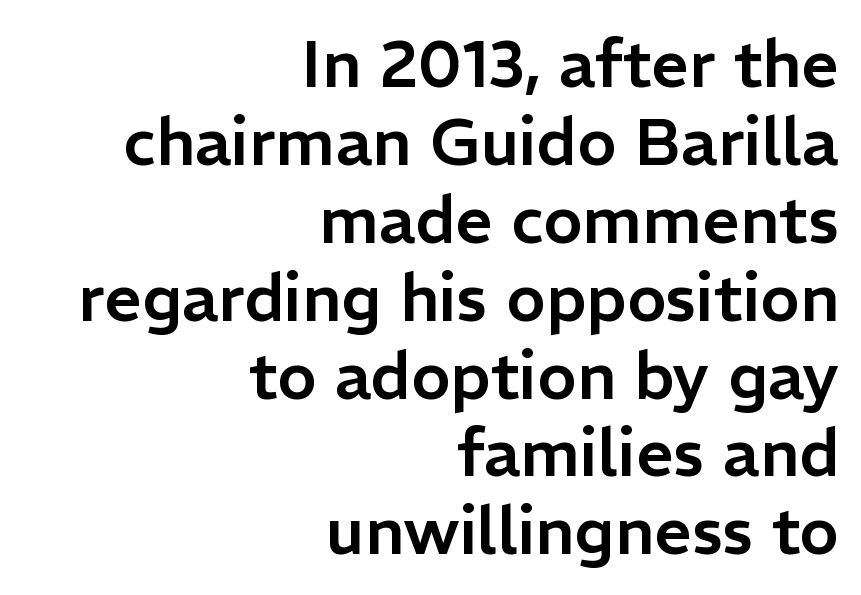
The image shows 66 px sans-serif type, upright; set right-aligned, line spacing 1.18x, normal letter spacing, not underlined; low stroke contrast and a medium x-height.
